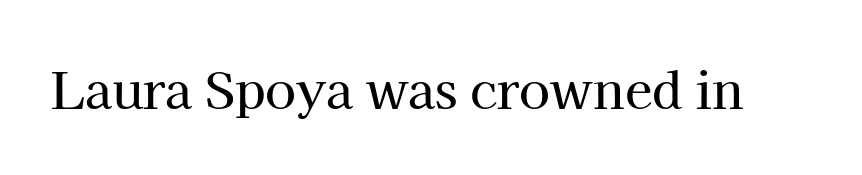
Q: Is the text italic (slanted)? A: No, it is upright.
Q: Is the typeface a serif or a sans-serif typeface? A: Serif.
Q: Is the text underlined? A: No.
Q: Is the spacing between letters normal or unusually wide? A: Normal.
Q: Width (condensed, normal, or wide)? A: Normal.
Q: Stroke contrast? A: High.
Q: x-height? A: Medium.
Q: Monospaced? A: No.
